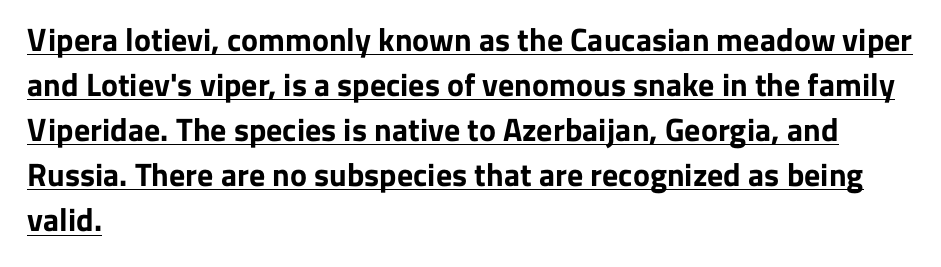
Honestly, the underline is the first thing you notice here. A typesetter would call this leading conventional body-copy spacing. The text block is weighted toward the left margin, trailing off unevenly rightward. Regarding serifs, this sample does without them. When letters stand straight like this, we call the style roman or upright.
